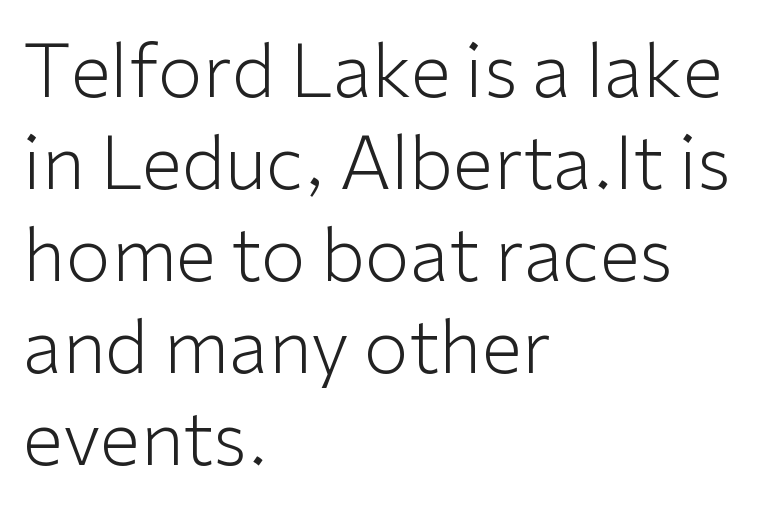
{"serif": "no", "italic": "no", "bold": "no", "weight": "light", "width": "normal", "stroke_contrast": "low", "x_height": "medium", "monospaced": "no", "underline": "no", "align": "left", "line_spacing": "normal", "line_spacing_ratio": 1.26, "letter_spacing": "normal", "letter_spacing_em": 0.0, "glyph_px": 73}
